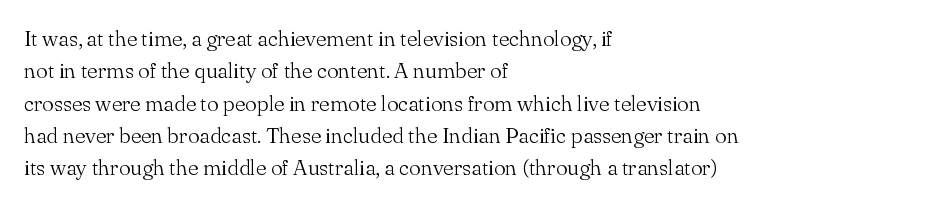
The image shows 22 px text type, upright; set left-aligned, normal line spacing (1.47x), normal letter spacing, not underlined.
